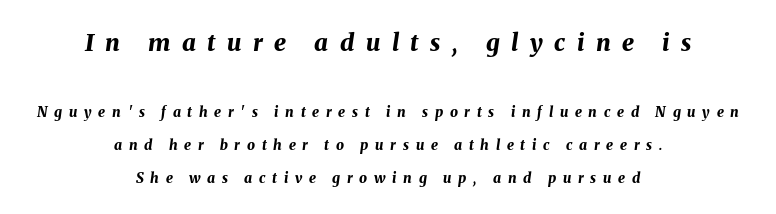
The letters are spread apart with noticeably loose tracking. Letters rest on an invisible, unmarked baseline. Compare the two chunks: the upper has the greater cap height. Style check: oblique. Horizontal bands of white between lines are thick stripes.
